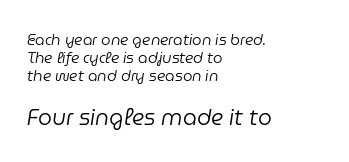
Q: Is the text bold? A: No.
Q: Is the text italic (slanted)? A: Yes, it leans right by about 9 degrees.
Q: Is the text underlined? A: No.
Q: How is the paragraph aligned? A: Left-aligned.
Q: Is the spacing between letters normal or unusually wide? A: Normal.
Q: Which block of text is set in a larger size, the first (top) or the second (bottom)? A: The second (bottom) one.
